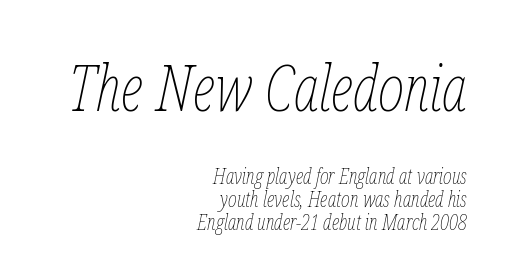
The image shows 63 px thin, condensed type, italic (leaning right); set right-aligned, tight line spacing (1.08x), normal letter spacing, not underlined; the first (top) block is 3.0x larger; low stroke contrast and a medium x-height.
